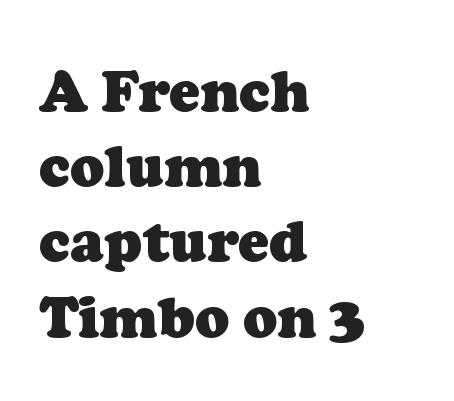
{"serif": "yes", "bold": "yes", "weight": "heavy", "width": "normal", "stroke_contrast": "low", "x_height": "medium", "monospaced": "no", "underline": "no", "align": "left", "line_spacing": "normal", "line_spacing_ratio": 1.32, "letter_spacing": "normal", "letter_spacing_em": 0.0, "glyph_px": 57}
